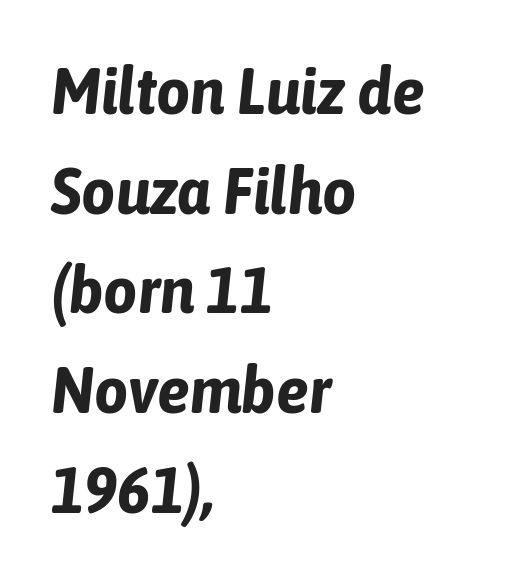
{"italic": "yes", "lean": "right", "slant_degrees": 6, "bold": "yes", "weight": "bold", "width": "condensed", "stroke_contrast": "low", "x_height": "medium", "monospaced": "no", "underline": "no", "align": "left", "line_spacing": "normal", "line_spacing_ratio": 1.51, "letter_spacing": "normal", "letter_spacing_em": 0.0, "glyph_px": 66}
